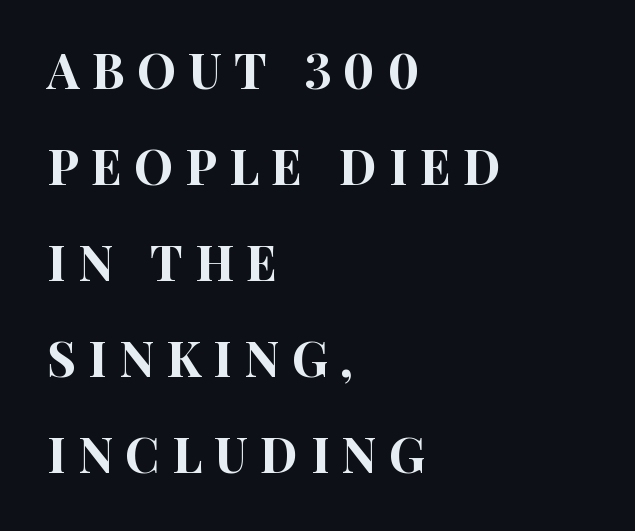
The image shows 49 px condensed sans-serif type, upright; set left-aligned, loose line spacing (1.96x), unusually wide letter spacing (+0.25 em), not underlined; high stroke contrast and a large x-height.
